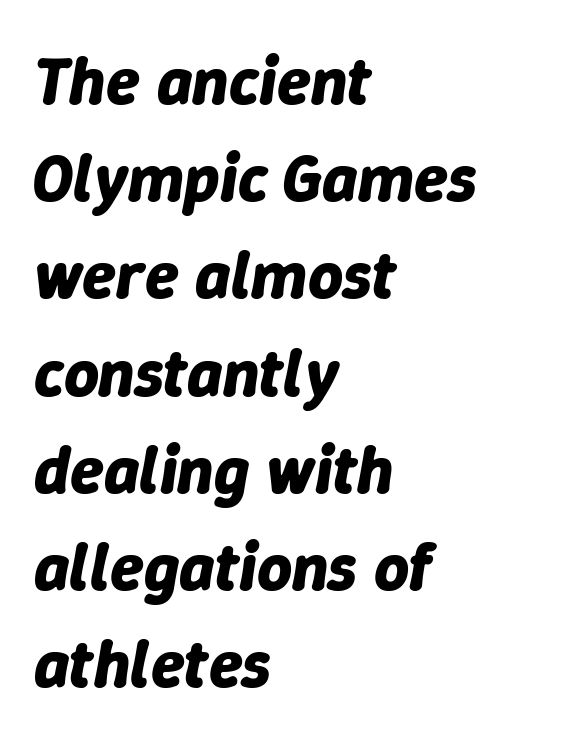
Regarding leading, the lines here are spaced in the standard way. You can tell it's italic because the verticals aren't actually vertical. These lines are set flush left with a ragged right edge. Honestly, the letter spacing is just normal — you wouldn't notice it. Caption: bold face, heavy strokes.
